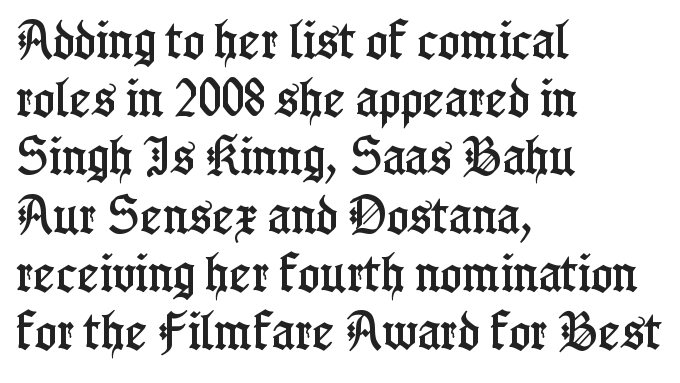
Q: Is the text italic (slanted)? A: No, it is upright.
Q: Is the typeface a serif or a sans-serif typeface? A: Serif.
Q: Is the text underlined? A: No.
Q: How is the paragraph aligned? A: Left-aligned.
Q: Is the spacing between letters normal or unusually wide? A: Normal.
Q: Is the spacing between lines tight, normal or loose? A: Normal.
Q: Width (condensed, normal, or wide)? A: Condensed.
Q: Stroke contrast? A: Low.
Q: x-height? A: Medium.
Q: Monospaced? A: No.
